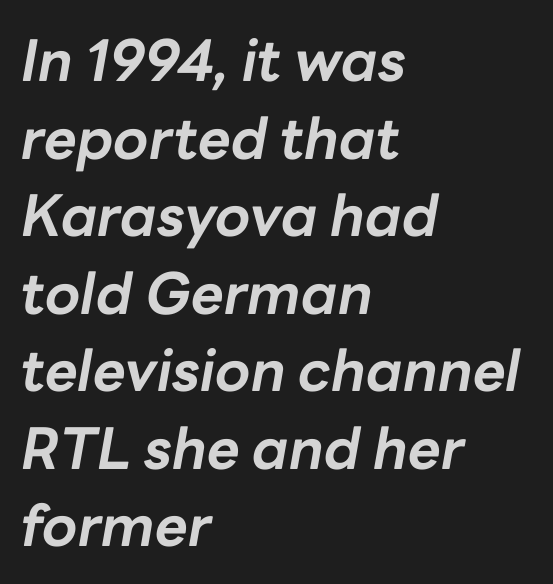
Q: Is the text bold? A: Yes.
Q: Is the text italic (slanted)? A: Yes, it leans right by about 10 degrees.
Q: Is the text underlined? A: No.
Q: How is the paragraph aligned? A: Left-aligned.
Q: Is the spacing between letters normal or unusually wide? A: Normal.
Q: Is the spacing between lines tight, normal or loose? A: Normal.
Q: Width (condensed, normal, or wide)? A: Normal.
Q: Stroke contrast? A: Low.
Q: x-height? A: Medium.
Q: Monospaced? A: No.
